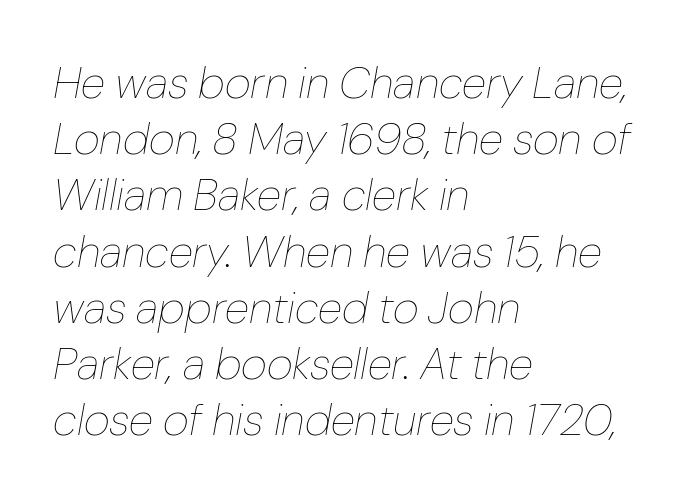
Q: Is the text bold? A: No.
Q: Is the text italic (slanted)? A: Yes, it leans right by about 10 degrees.
Q: Is the text underlined? A: No.
Q: How is the paragraph aligned? A: Left-aligned.
Q: Is the spacing between letters normal or unusually wide? A: Normal.
Q: Is the spacing between lines tight, normal or loose? A: Normal.
Q: Width (condensed, normal, or wide)? A: Normal.
Q: Stroke contrast? A: Low.
Q: x-height? A: Medium.
Q: Monospaced? A: No.
